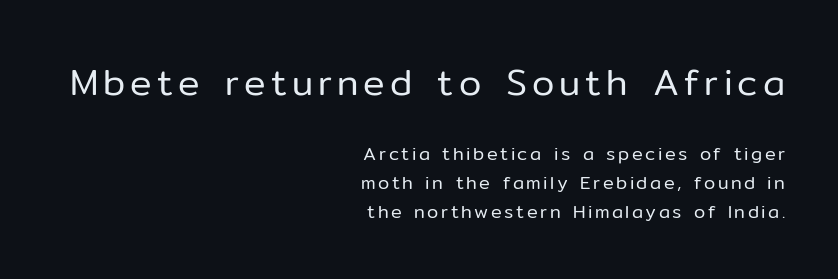
{"serif": "no", "italic": "no", "bold": "no", "weight": "regular", "width": "normal", "stroke_contrast": "low", "x_height": "medium", "monospaced": "no", "underline": "no", "align": "right", "line_spacing": "normal", "line_spacing_ratio": 1.6, "larger_block": "first", "size_ratio": 2.0, "glyph_px": 36}
